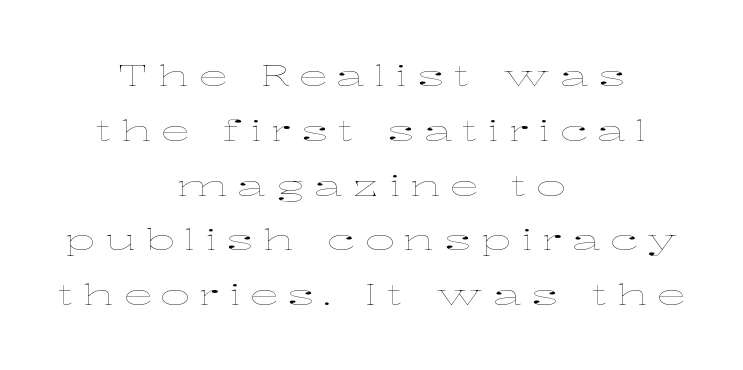
Q: Is the text bold? A: No.
Q: Is the text italic (slanted)? A: No, it is upright.
Q: Is the text underlined? A: No.
Q: How is the paragraph aligned? A: Centered.
Q: Is the spacing between letters normal or unusually wide? A: Unusually wide.
Q: Width (condensed, normal, or wide)? A: Wide.
Q: Stroke contrast? A: Low.
Q: x-height? A: Medium.
Q: Monospaced? A: No.
